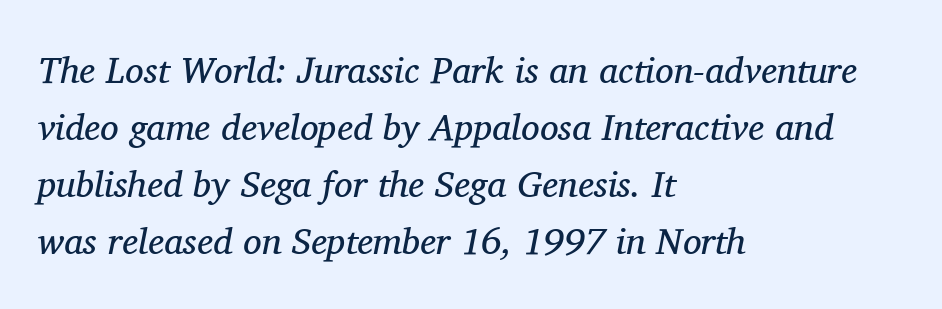
Letter spacing: default. Horizontal bands of white between lines are of average thickness. Rule under the text: the space is simply empty. The setting favours the left margin, as ordinary paragraphs usually do.
